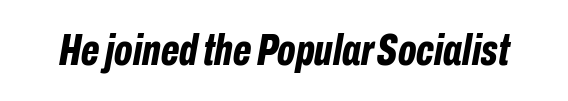
Q: Is the text bold? A: Yes.
Q: Is the text italic (slanted)? A: Yes, it leans right by about 10 degrees.
Q: Is the text underlined? A: No.
Q: Is the spacing between letters normal or unusually wide? A: Normal.
Q: Width (condensed, normal, or wide)? A: Condensed.
Q: Stroke contrast? A: Low.
Q: x-height? A: Medium.
Q: Monospaced? A: No.
